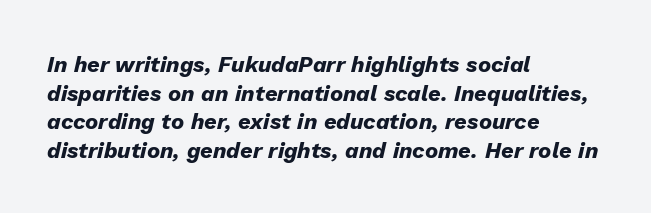
{"italic": "yes", "lean": "right", "slant_degrees": 13, "bold": "yes", "underline": "no", "align": "left", "line_spacing": "normal", "line_spacing_ratio": 1.3, "letter_spacing": "normal", "letter_spacing_em": 0.0, "glyph_px": 22}
